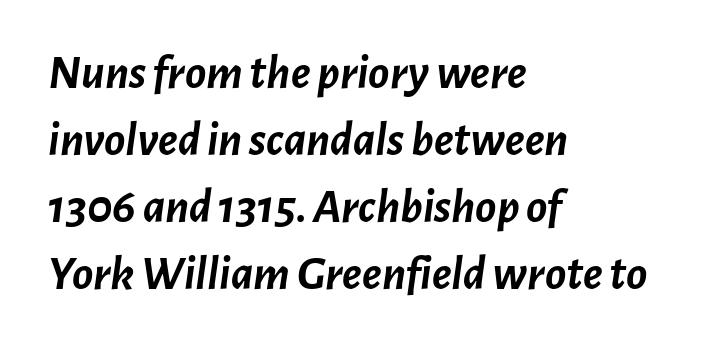
{"italic": "yes", "lean": "right", "slant_degrees": 7, "bold": "yes", "weight": "semibold", "width": "normal", "stroke_contrast": "low", "x_height": "medium", "monospaced": "no", "underline": "no", "align": "left", "line_spacing": "normal", "line_spacing_ratio": 1.37, "letter_spacing": "normal", "letter_spacing_em": 0.0, "glyph_px": 49}
